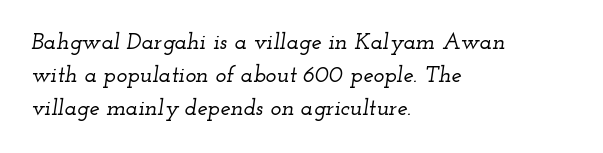
Slanted lettering throughout. The passage shown has conventional tracking throughout. The vertical gap from one line to the next is medium. No word sits above an underline. The typesetter chose a ragged-right arrangement here.
